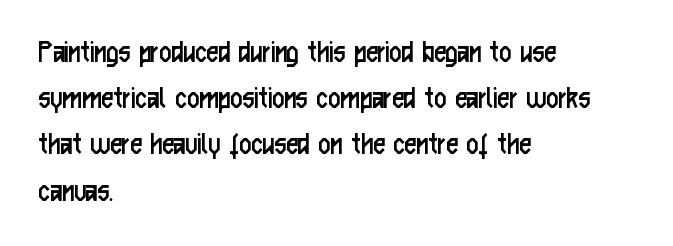
A light-to-regular cut is what we see here. Letter spacing: default. Anything drawn beneath the words? Only blank space. A roman cut, with each character standing at attention. A typesetter would call this proportional, since set widths differ per character.
